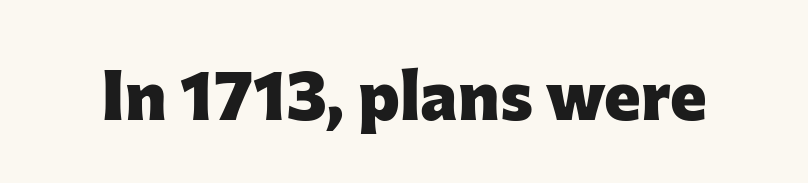
Is this a fixed-width face? No — the glyphs have proportional, varying widths. Letterform terminals end flat and unadorned throughout the passage. The tracking reads as untouched default to a designer's eye. Clear beneath every line of the passage.
